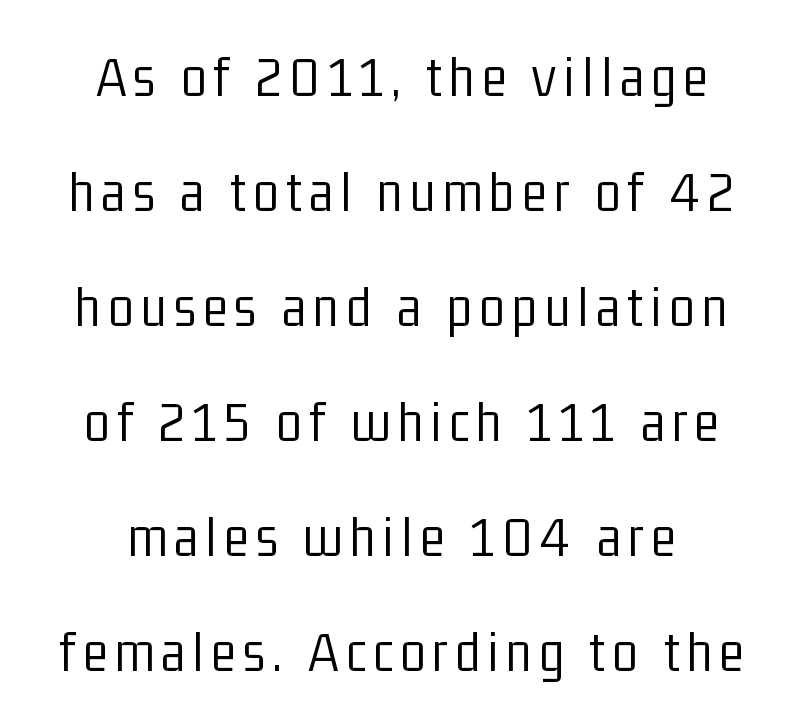
{"serif": "no", "italic": "no", "bold": "no", "weight": "light", "width": "condensed", "stroke_contrast": "low", "x_height": "medium", "monospaced": "no", "underline": "no", "line_spacing": "loose", "line_spacing_ratio": 1.95, "glyph_px": 59}
